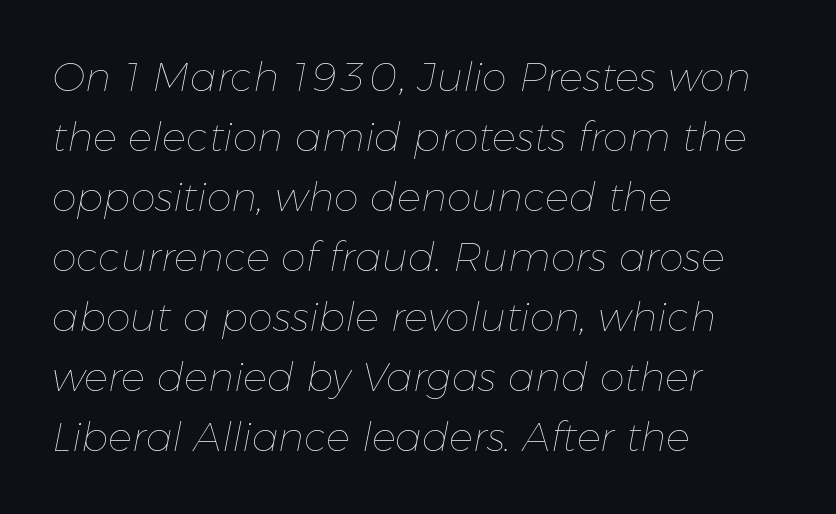
This block has exactly the height ordinary leading produces. The passage is arranged the way most books set body copy — flush left. Is the letter spacing exaggerated? No — it looks like the ordinary default. The letters advance in unequal steps, a hallmark of proportional type. Is the stroke heavy? The answer is a plain regular-or-lighter. Descenders are the only things crossing below the line.
